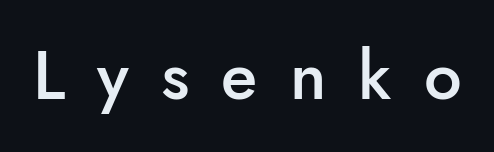
Honestly, there is no underline to notice here at all. The letters stand upright; this is a roman face. Note the varied advance widths — an 'i' is clearly narrower than an 'm'. These lines are composed in type without serifs. Each word looks stretched out because of the extra space between its letters.
